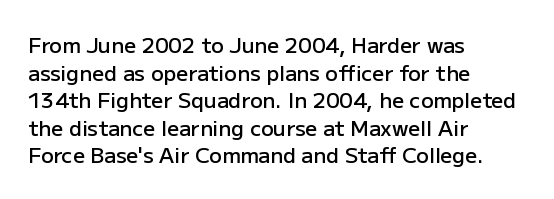
The image shows 21 px text type, upright; set left-aligned, normal line spacing (1.31x), normal letter spacing, not underlined.
